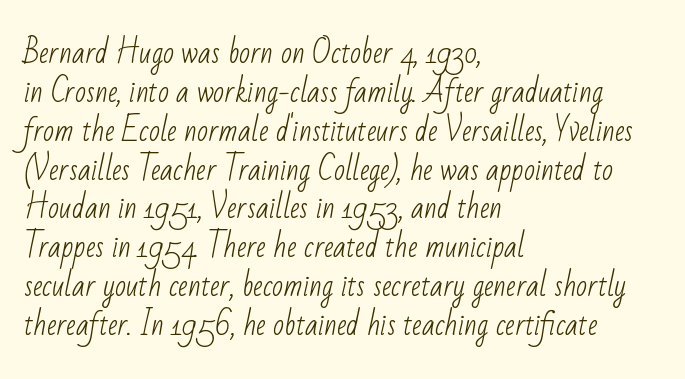
{"serif": "no", "bold": "no", "weight": "light", "width": "condensed", "stroke_contrast": "low", "x_height": "small", "monospaced": "no", "underline": "no", "align": "left", "line_spacing": "normal", "line_spacing_ratio": 1.34, "letter_spacing": "normal", "letter_spacing_em": 0.0, "glyph_px": 29}
